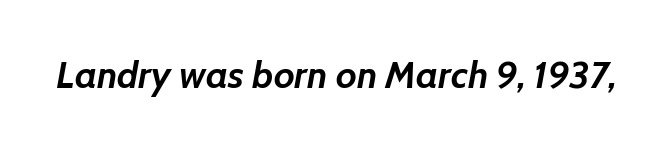
The image shows 38 px semibold type, italic (leaning right); set normal letter spacing, not underlined; low stroke contrast and a medium x-height.
